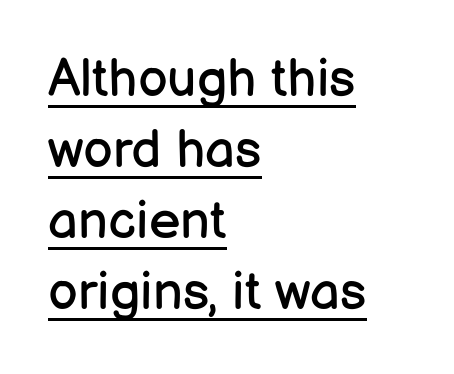
{"serif": "no", "italic": "no", "bold": "no", "weight": "regular", "width": "normal", "stroke_contrast": "low", "x_height": "medium", "monospaced": "no", "underline": "yes", "align": "left", "line_spacing": "normal", "line_spacing_ratio": 1.34, "letter_spacing": "normal", "letter_spacing_em": 0.0, "glyph_px": 53}
